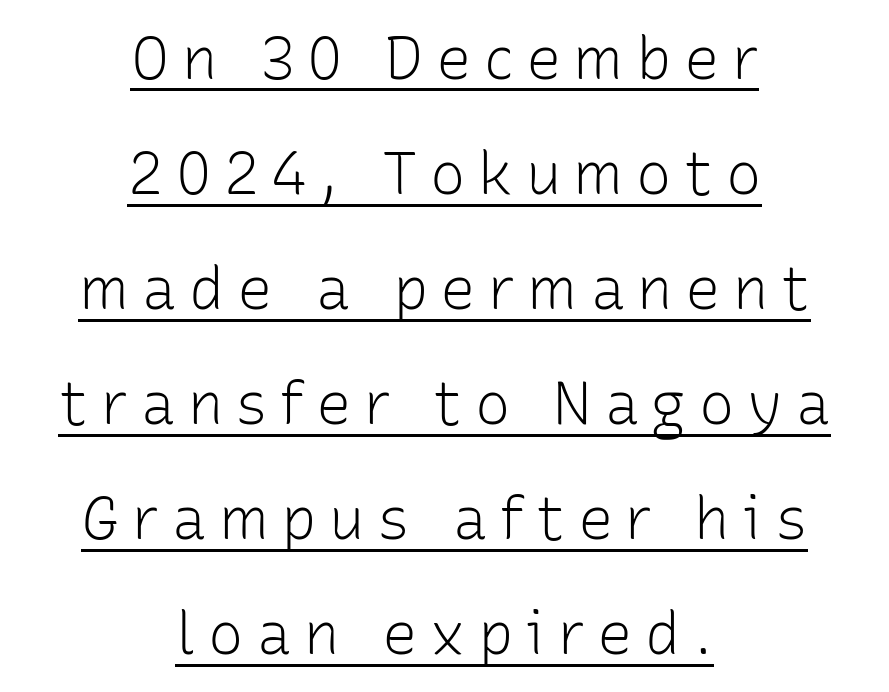
Q: Is the text bold? A: No.
Q: Is the text italic (slanted)? A: No, it is upright.
Q: Is the typeface a serif or a sans-serif typeface? A: Sans-serif.
Q: Is the text underlined? A: Yes.
Q: How is the paragraph aligned? A: Centered.
Q: Is the spacing between letters normal or unusually wide? A: Unusually wide.
Q: Is the spacing between lines tight, normal or loose? A: Loose.
Q: Width (condensed, normal, or wide)? A: Normal.
Q: Stroke contrast? A: Low.
Q: x-height? A: Medium.
Q: Monospaced? A: No.
